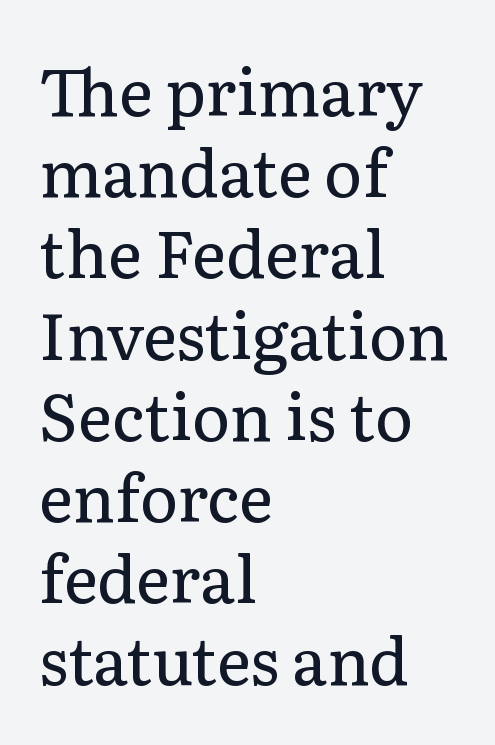
{"serif": "yes", "italic": "no", "bold": "no", "weight": "regular", "width": "normal", "stroke_contrast": "low", "x_height": "medium", "monospaced": "no", "underline": "no", "align": "left", "line_spacing": "normal", "line_spacing_ratio": 1.25, "letter_spacing": "normal", "letter_spacing_em": 0.0, "glyph_px": 65}
